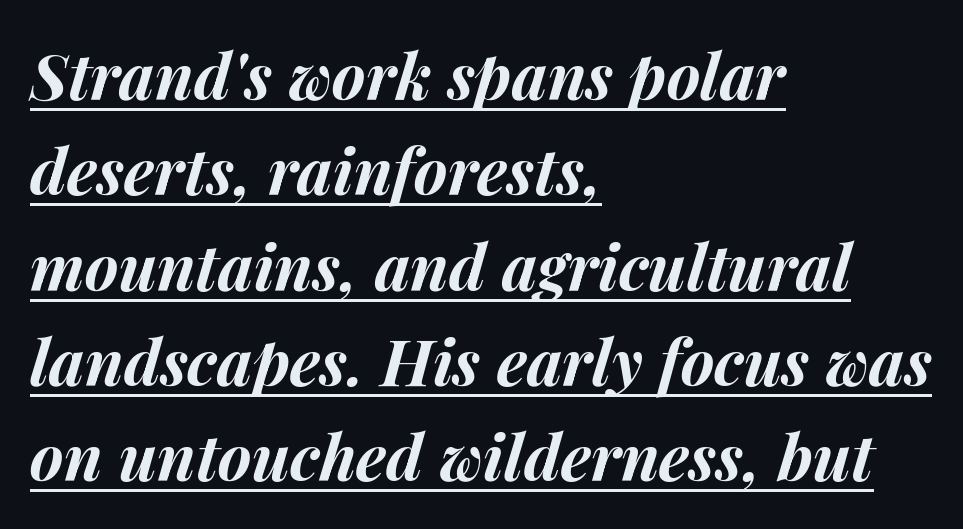
Q: Is the text bold? A: Yes.
Q: Is the text italic (slanted)? A: Yes, it leans right by about 14 degrees.
Q: Is the text underlined? A: Yes.
Q: How is the paragraph aligned? A: Left-aligned.
Q: Is the spacing between letters normal or unusually wide? A: Normal.
Q: Is the spacing between lines tight, normal or loose? A: Normal.
Q: Width (condensed, normal, or wide)? A: Normal.
Q: Stroke contrast? A: Medium.
Q: x-height? A: Medium.
Q: Monospaced? A: No.
